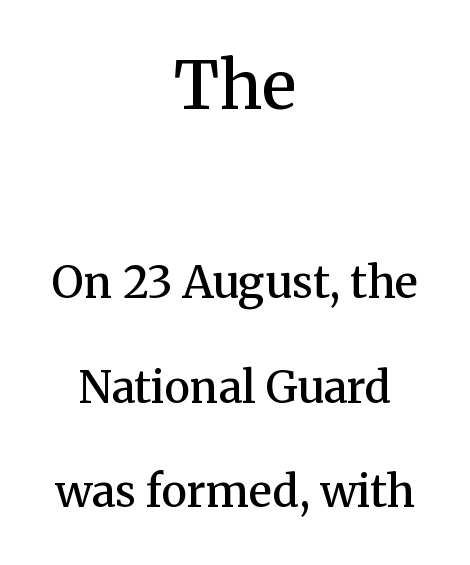
This rendering leaves character spacing at its baseline value. Both edges are ragged and mirror each other, which tells us the setting is centered. Upright lettering throughout. Stems and bowls a touch heavier than normal — semibold.
